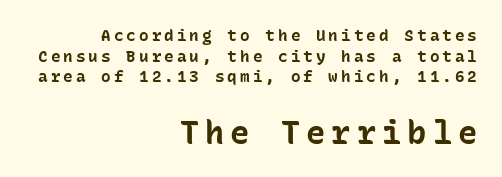
The image shows 32 px bold sans-serif type, upright, monospaced; set right-aligned, normal line spacing (1.29x), not underlined; the second (bottom) block is 2.0x larger; low stroke contrast and a medium x-height.
